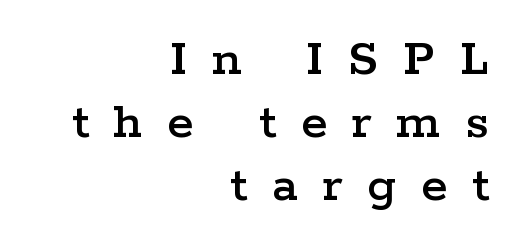
{"serif": "yes", "italic": "no", "width": "wide", "stroke_contrast": "low", "x_height": "medium", "monospaced": "no", "underline": "no", "align": "right", "line_spacing_ratio": 1.17, "letter_spacing": "wide", "letter_spacing_em": 0.46, "glyph_px": 54}
